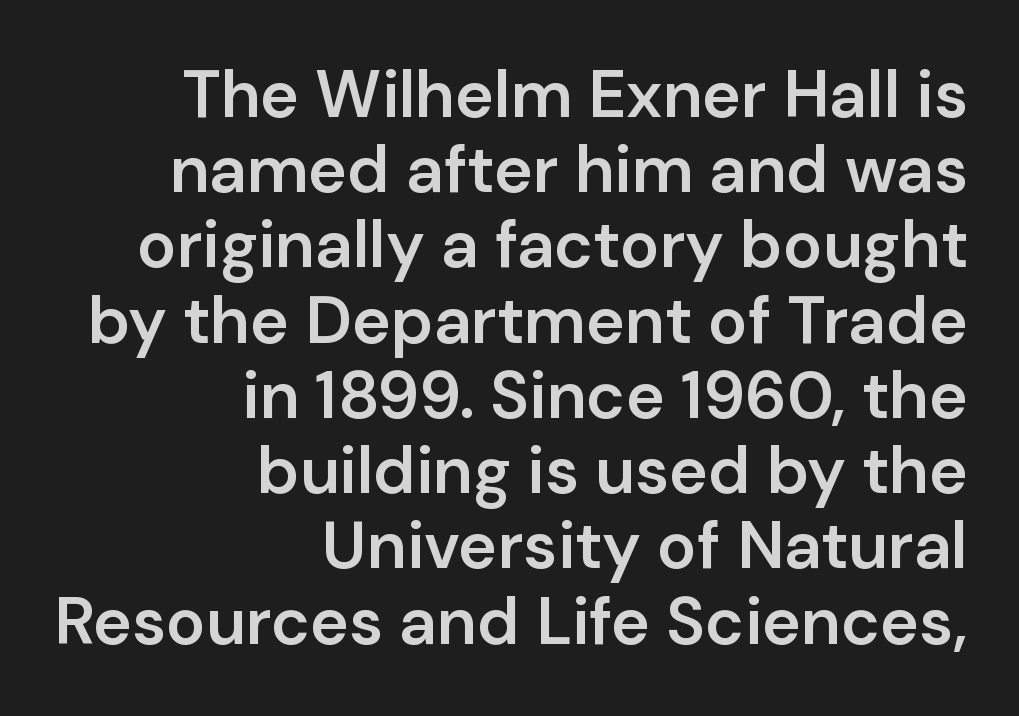
Q: Is the text bold? A: Semi-bold.
Q: Is the text italic (slanted)? A: No, it is upright.
Q: Is the typeface a serif or a sans-serif typeface? A: Sans-serif.
Q: Is the text underlined? A: No.
Q: How is the paragraph aligned? A: Right-aligned.
Q: Is the spacing between letters normal or unusually wide? A: Normal.
Q: Is the spacing between lines tight, normal or loose? A: Tight.
Q: Width (condensed, normal, or wide)? A: Normal.
Q: Stroke contrast? A: Low.
Q: x-height? A: Medium.
Q: Monospaced? A: No.
